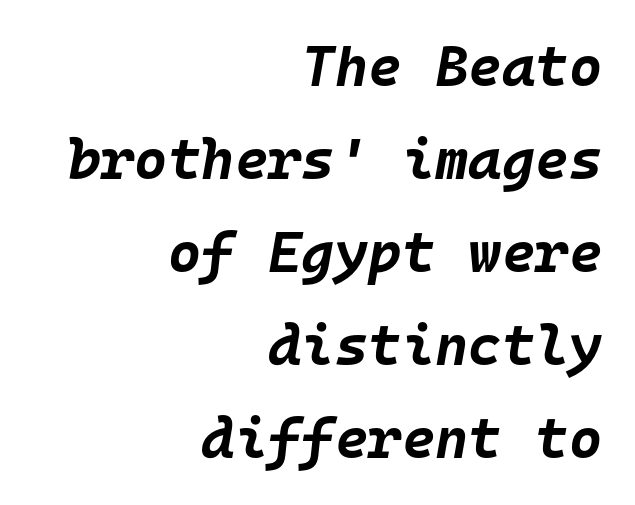
Tall strokes in this sample are angled rather than plumb. Layout note: lines flush right. Plain, unruled lines of type. Here the glyphs are tracked normally, forming tight word shapes. Heft: maximum for text — a bold. The leading is moderate, giving the passage an even texture.
